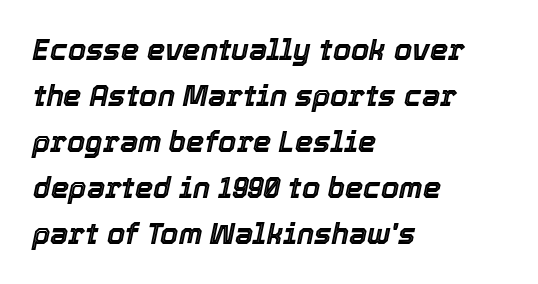
The image shows 29 px text type, italic (leaning right); set left-aligned, normal line spacing (1.59x), normal letter spacing, not underlined; a medium x-height.
